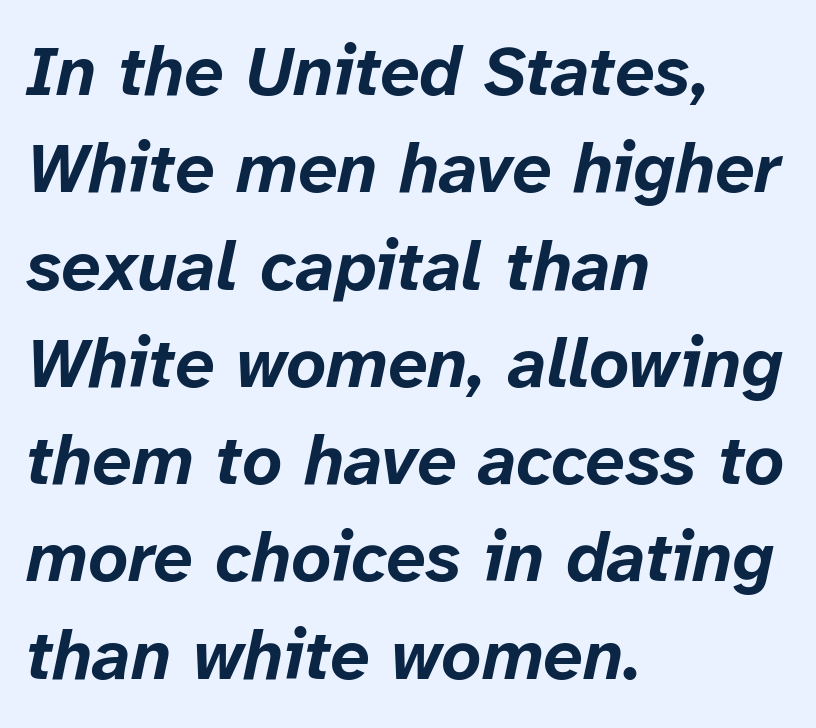
Is the type slanted? Yes — the strokes lean at a clear angle. These lines are rendered in a variable-pitch font. The rendering uses a bold face; every stroke is thick and dark. The typesetter chose a ragged-right arrangement here. Compared with typical paragraphs, the rows here are spaced about the same.
